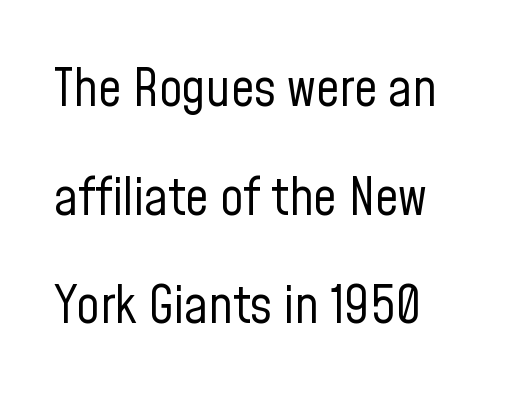
The image shows 52 px regular-weight, condensed sans-serif type, upright; set loose line spacing (2.09x), normal letter spacing, not underlined; low stroke contrast and a medium x-height.
